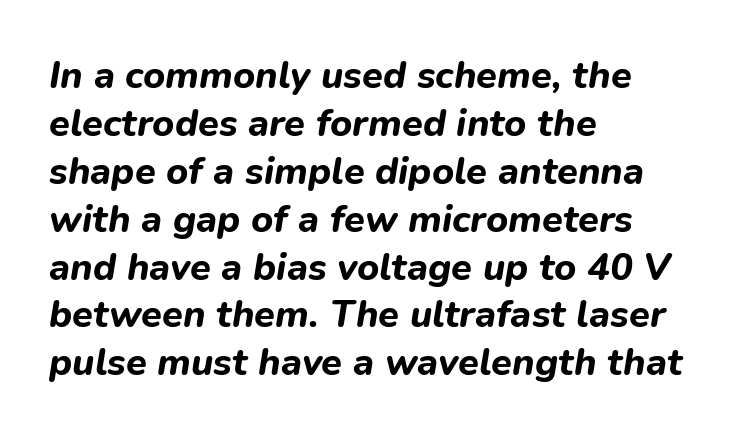
The image shows 38 px bold type, italic (leaning right); set left-aligned, normal line spacing (1.26x), normal letter spacing, not underlined; low stroke contrast and a medium x-height.
